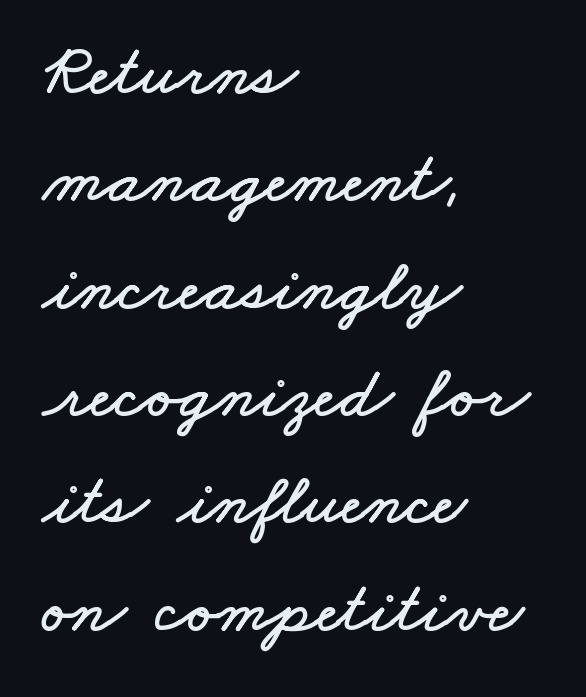
The image shows 73 px wide type; set left-aligned, normal line spacing (1.47x), normal letter spacing, not underlined; low stroke contrast and a small x-height.
